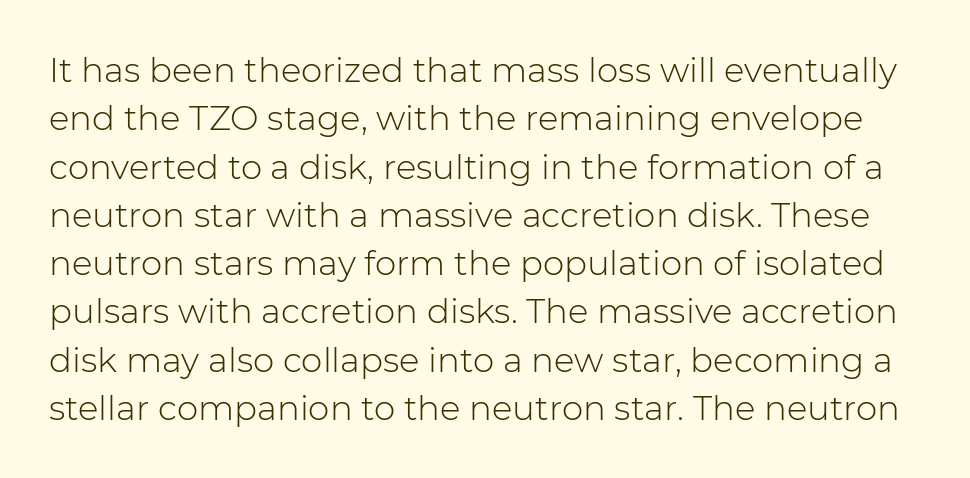
The image shows 34 px light sans-serif type, upright; set normal line spacing (1.42x), normal letter spacing, not underlined; low stroke contrast and a medium x-height.
